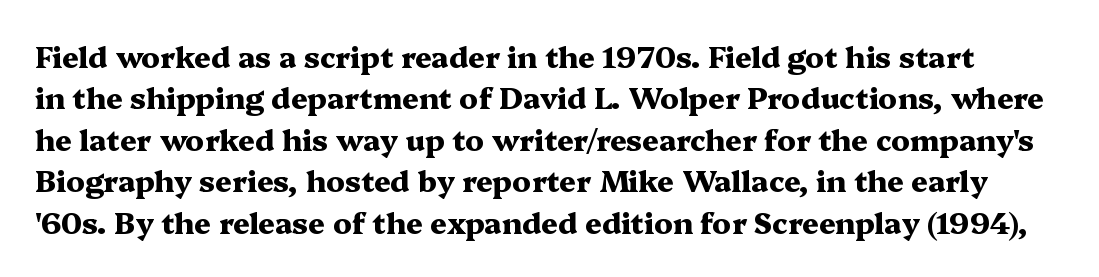
Only glyphs here, with clear space below each row. You could not count columns in this text — the font is proportionally spaced. Baseline-to-baseline distance is the conventional proportion of letter height. No extra tracking has been applied to these lines. The specimen reads as upright at a glance. Classification — serif.
